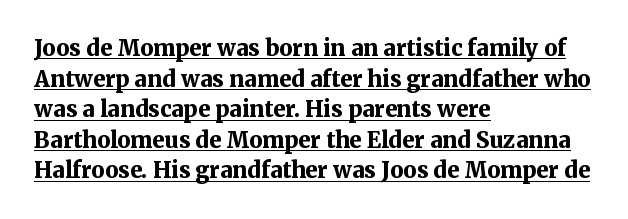
Vertical spacing — default. Does the copy run flush right? No — it runs flush left. Every word sits above its own underline. Characters remain perfectly vertical along every line.
